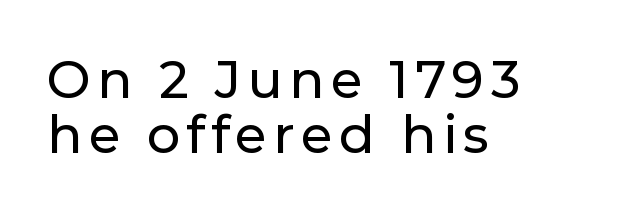
The rag falls on the right side of this text block. This sample has the flowing, uneven cadence of proportional lettering. One glance says dense: line gaps are narrower than usual. Unmarked baselines from the first word to the last. Posture: upright roman.
